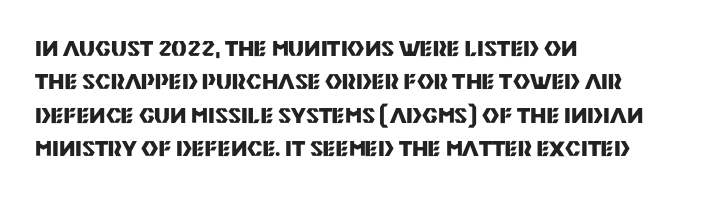
{"italic": "no", "bold": "yes", "underline": "no", "align": "left", "line_spacing": "normal", "line_spacing_ratio": 1.59, "letter_spacing": "normal", "letter_spacing_em": 0.0, "glyph_px": 21}
